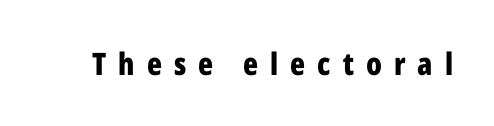
Italic: no, the glyphs are upright roman. This sample has the flowing, uneven cadence of proportional lettering. The zone under the glyphs is completely vacant. The sample has been set heavy, in full bold. Note: no serifs on the glyphs. Characters follow at a spacing far wider than the type designer built in.
